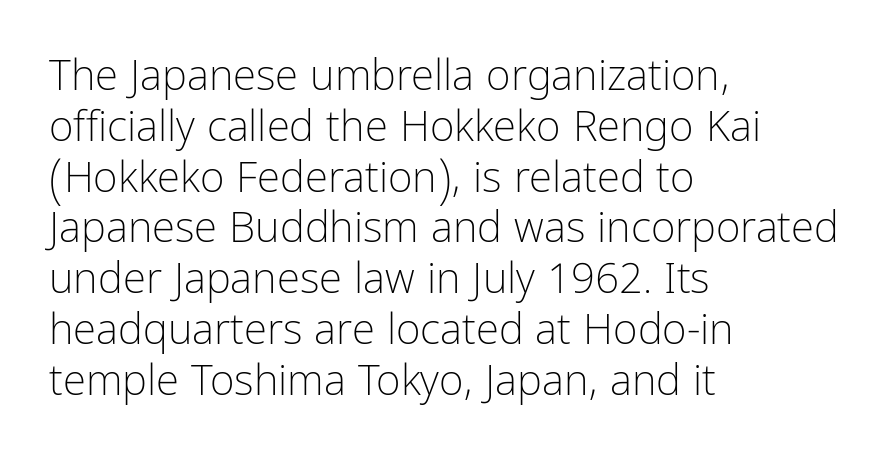
The image shows 42 px light, condensed sans-serif type, upright; set left-aligned, line spacing 1.21x, normal letter spacing, not underlined; low stroke contrast and a medium x-height.
